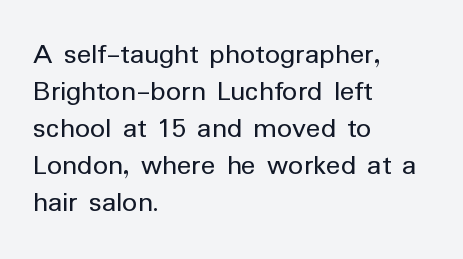
Descender tails drop into unmarked territory. The rendering shows plain stroke endings on the letterforms — a sans-serif design. Weight class: somewhere from thin through regular. No italicization has been applied; the sample stays upright.
